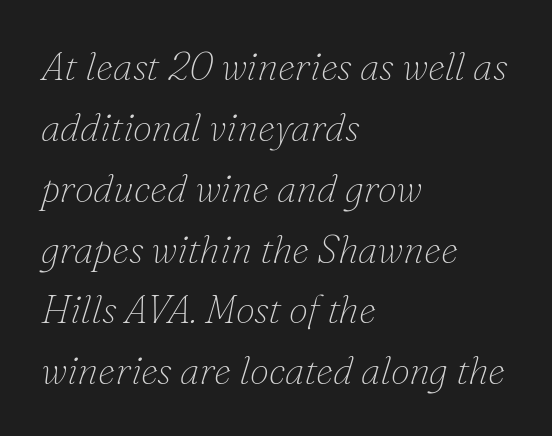
{"serif": "yes", "italic": "yes", "lean": "right", "slant_degrees": 16, "bold": "no", "weight": "thin", "width": "normal", "stroke_contrast": "low", "x_height": "small", "monospaced": "no", "underline": "no", "align": "left", "line_spacing": "normal", "line_spacing_ratio": 1.56, "letter_spacing": "normal", "letter_spacing_em": 0.0, "glyph_px": 39}
